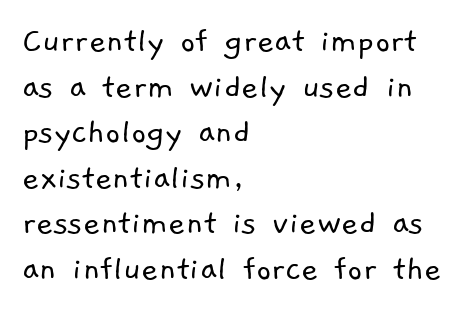
{"serif": "no", "bold": "no", "weight": "light", "width": "normal", "stroke_contrast": "low", "x_height": "medium", "monospaced": "no", "underline": "no", "align": "left", "line_spacing_ratio": 1.23, "letter_spacing": "normal", "letter_spacing_em": 0.0, "glyph_px": 37}
